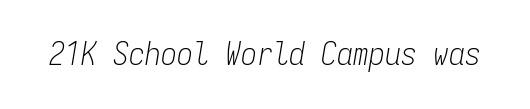
Q: Is the text bold? A: No.
Q: Is the text italic (slanted)? A: Yes, it leans right by about 9 degrees.
Q: Is the text underlined? A: No.
Q: Is the spacing between letters normal or unusually wide? A: Normal.
Q: Width (condensed, normal, or wide)? A: Condensed.
Q: Stroke contrast? A: Low.
Q: x-height? A: Medium.
Q: Monospaced? A: Yes.
